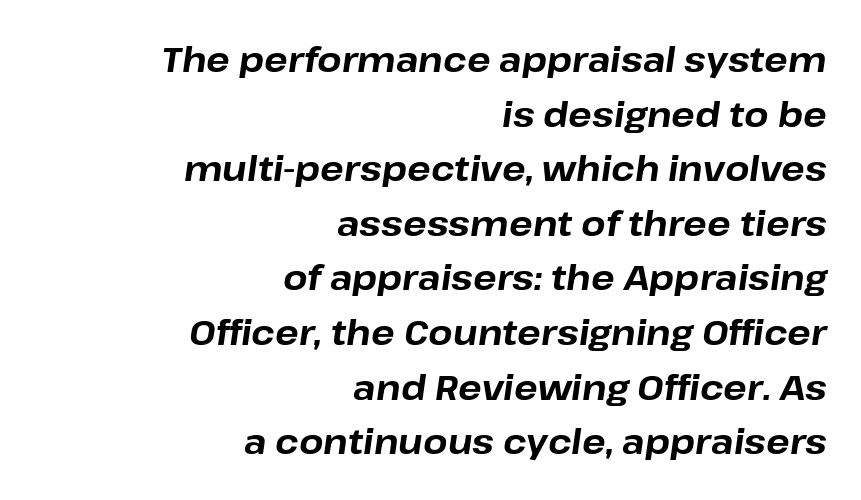
The image shows 35 px bold type, italic (leaning right); set right-aligned, normal line spacing (1.56x), normal letter spacing, not underlined; low stroke contrast and a medium x-height.
